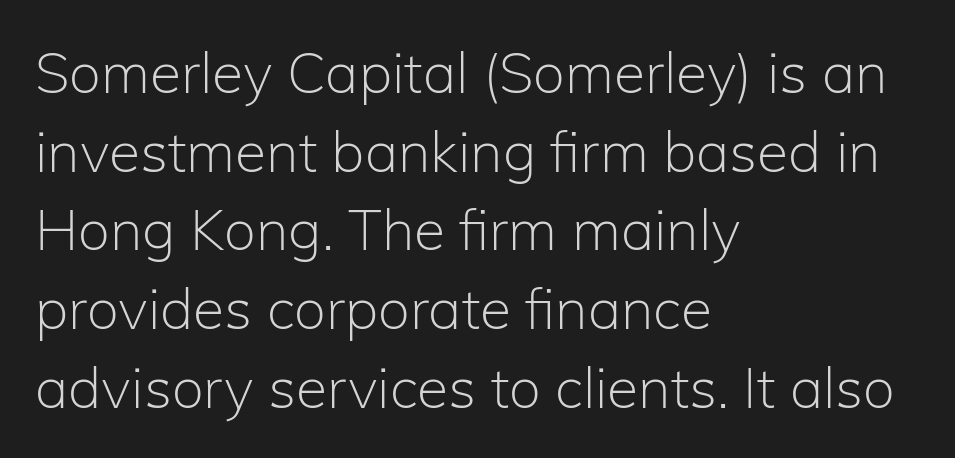
Q: Is the text bold? A: No.
Q: Is the text italic (slanted)? A: No, it is upright.
Q: Is the typeface a serif or a sans-serif typeface? A: Sans-serif.
Q: Is the text underlined? A: No.
Q: How is the paragraph aligned? A: Left-aligned.
Q: Is the spacing between letters normal or unusually wide? A: Normal.
Q: Is the spacing between lines tight, normal or loose? A: Normal.
Q: Width (condensed, normal, or wide)? A: Normal.
Q: Stroke contrast? A: Low.
Q: x-height? A: Medium.
Q: Monospaced? A: No.
